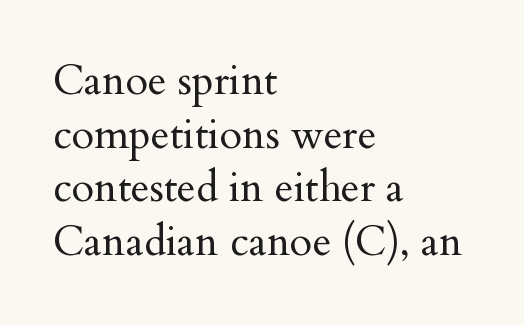
The image shows 41 px regular-weight serif type, upright; set left-aligned, normal line spacing (1.31x), normal letter spacing, not underlined; medium stroke contrast and a small x-height.
